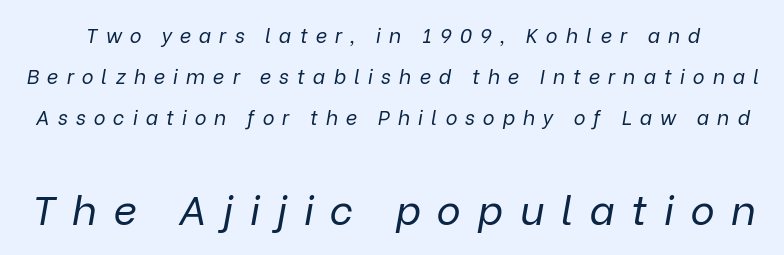
Q: Is the text bold? A: No.
Q: Is the text italic (slanted)? A: Yes, it leans right by about 9 degrees.
Q: Is the text underlined? A: No.
Q: Is the spacing between letters normal or unusually wide? A: Unusually wide.
Q: Is the spacing between lines tight, normal or loose? A: Loose.
Q: Which block of text is set in a larger size, the first (top) or the second (bottom)? A: The second (bottom) one.
Q: Width (condensed, normal, or wide)? A: Normal.
Q: Stroke contrast? A: Low.
Q: x-height? A: Medium.
Q: Monospaced? A: No.
